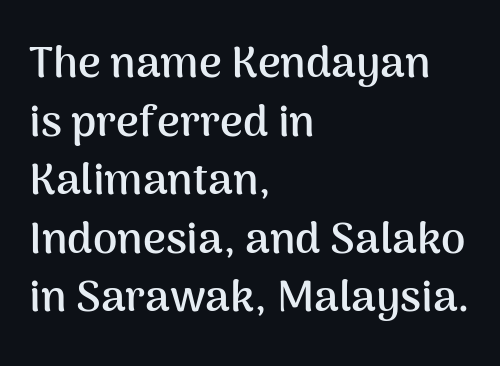
Teacher's note: observe the even left margin — that is flush-left alignment. The characters display no serif detailing; their extremities are plain. A roman cut, with each character standing at attention. Each glyph is drawn with heavy, bold strokes.
